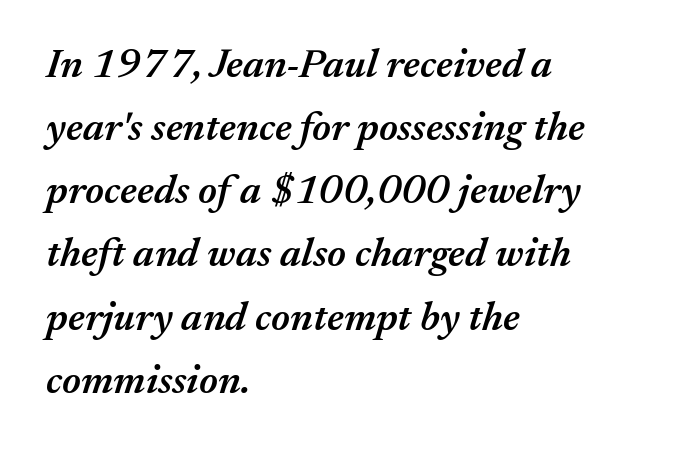
{"italic": "yes", "lean": "right", "slant_degrees": 17, "bold": "semi", "weight": "semibold", "width": "normal", "stroke_contrast": "medium", "x_height": "medium", "monospaced": "no", "underline": "no", "align": "left", "line_spacing": "normal", "line_spacing_ratio": 1.54, "letter_spacing": "normal", "letter_spacing_em": 0.0, "glyph_px": 41}
